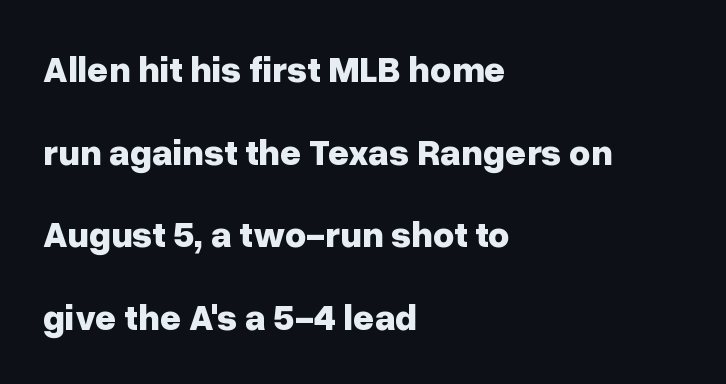
The image shows 37 px bold sans-serif type, upright; set left-aligned, loose line spacing (2.23x), normal letter spacing, not underlined; low stroke contrast and a medium x-height.
